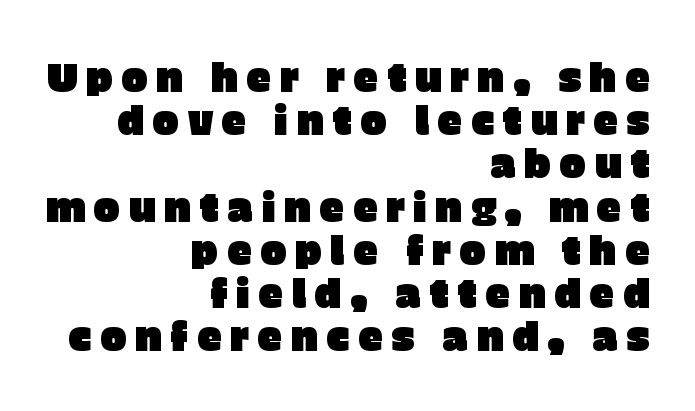
The rendering inserts visible extra space after every character. Which margin do the lines hug? The right one — the left edge is uneven. The rendering uses natural spacing where letterforms have individual widths. A clean baseline with only descenders dipping below it. Observe the absence of serifs on each vertical stroke in this sample. A typesetter would call this leading minimal, almost set solid.
